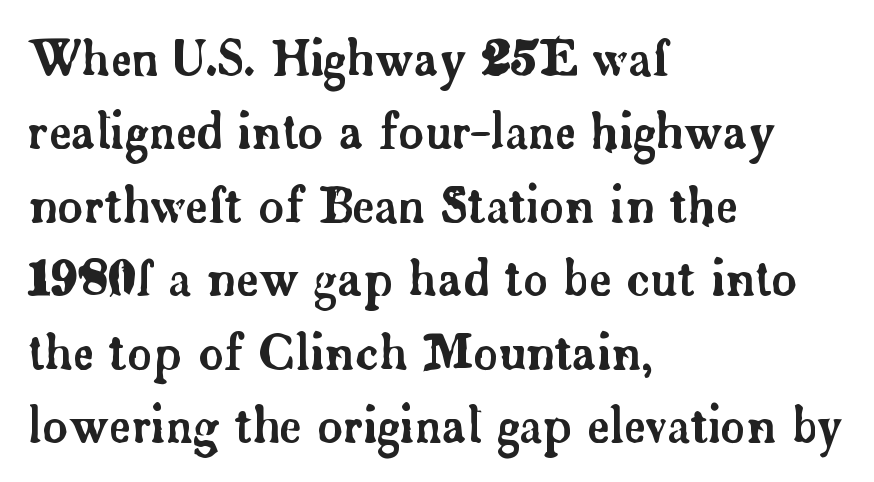
Q: Is the text italic (slanted)? A: No, it is upright.
Q: Is the typeface a serif or a sans-serif typeface? A: Serif.
Q: Is the text underlined? A: No.
Q: How is the paragraph aligned? A: Left-aligned.
Q: Is the spacing between letters normal or unusually wide? A: Normal.
Q: Is the spacing between lines tight, normal or loose? A: Normal.
Q: Width (condensed, normal, or wide)? A: Normal.
Q: Stroke contrast? A: Low.
Q: x-height? A: Small.
Q: Monospaced? A: No.
